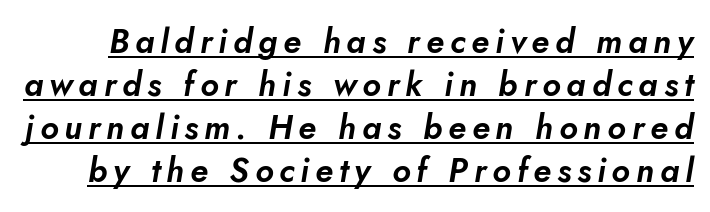
The image shows 33 px text type, italic (leaning right); set normal line spacing (1.3x), underlined; low stroke contrast and a small x-height.
